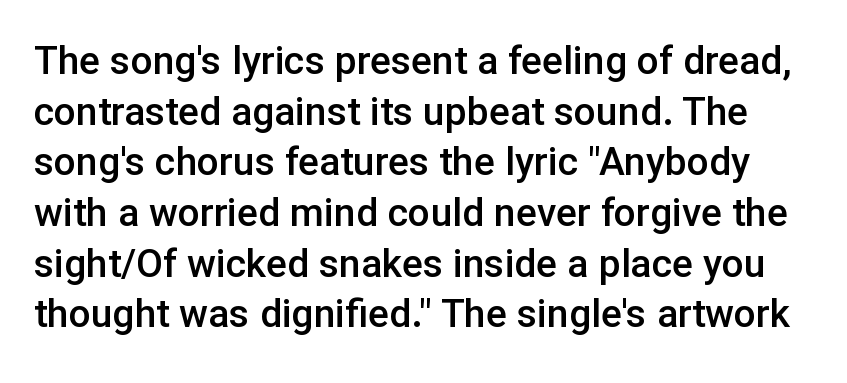
Q: Is the text bold? A: Semi-bold.
Q: Is the text italic (slanted)? A: No, it is upright.
Q: Is the typeface a serif or a sans-serif typeface? A: Sans-serif.
Q: Is the text underlined? A: No.
Q: Is the spacing between letters normal or unusually wide? A: Normal.
Q: Is the spacing between lines tight, normal or loose? A: Normal.
Q: Width (condensed, normal, or wide)? A: Normal.
Q: Stroke contrast? A: Low.
Q: x-height? A: Medium.
Q: Monospaced? A: No.
